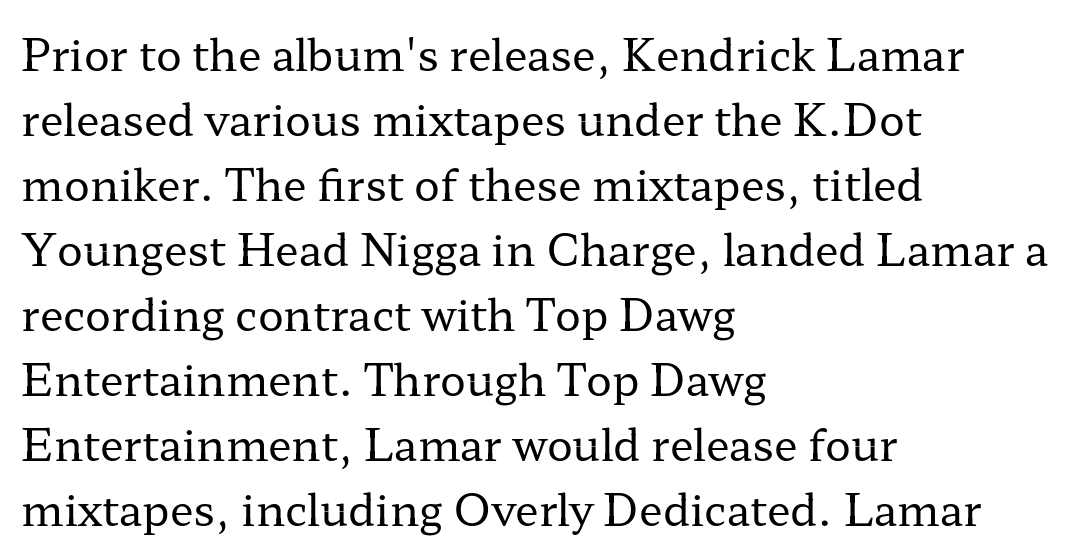
Q: Is the text bold? A: No.
Q: Is the text italic (slanted)? A: No, it is upright.
Q: Is the typeface a serif or a sans-serif typeface? A: Serif.
Q: Is the text underlined? A: No.
Q: How is the paragraph aligned? A: Left-aligned.
Q: Is the spacing between letters normal or unusually wide? A: Normal.
Q: Is the spacing between lines tight, normal or loose? A: Normal.
Q: Width (condensed, normal, or wide)? A: Wide.
Q: Stroke contrast? A: Low.
Q: x-height? A: Medium.
Q: Monospaced? A: No.
